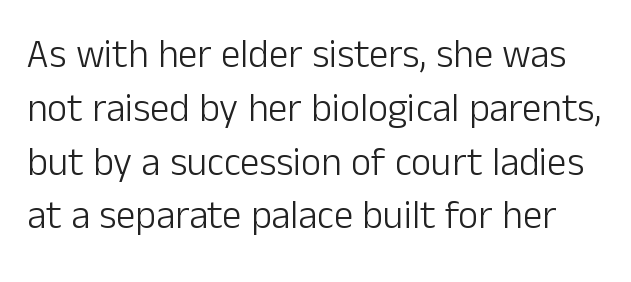
The image shows 39 px light sans-serif type, upright; set normal line spacing (1.38x), normal letter spacing, not underlined; low stroke contrast and a medium x-height.
